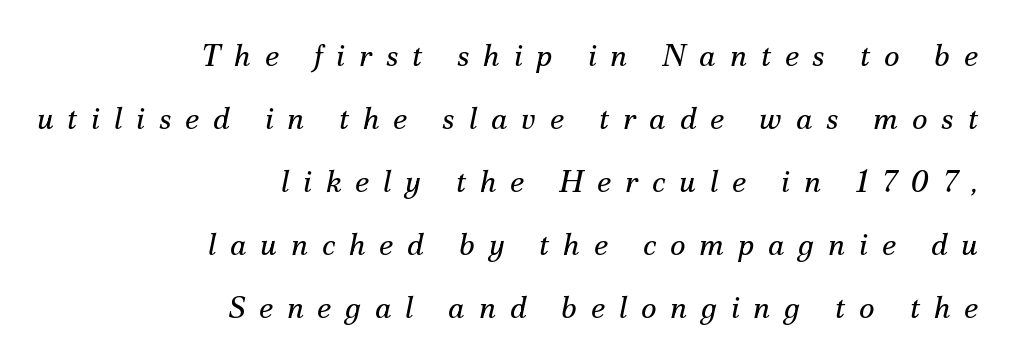
The image shows 30 px regular-weight serif type, italic (leaning right); set right-aligned, loose line spacing (2.1x), unusually wide letter spacing (+0.46 em), not underlined; medium stroke contrast and a small x-height.
